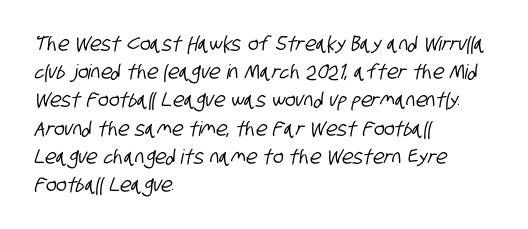
{"underline": "no", "align": "left", "line_spacing": "normal", "line_spacing_ratio": 1.41, "letter_spacing": "normal", "letter_spacing_em": 0.0, "glyph_px": 20}
